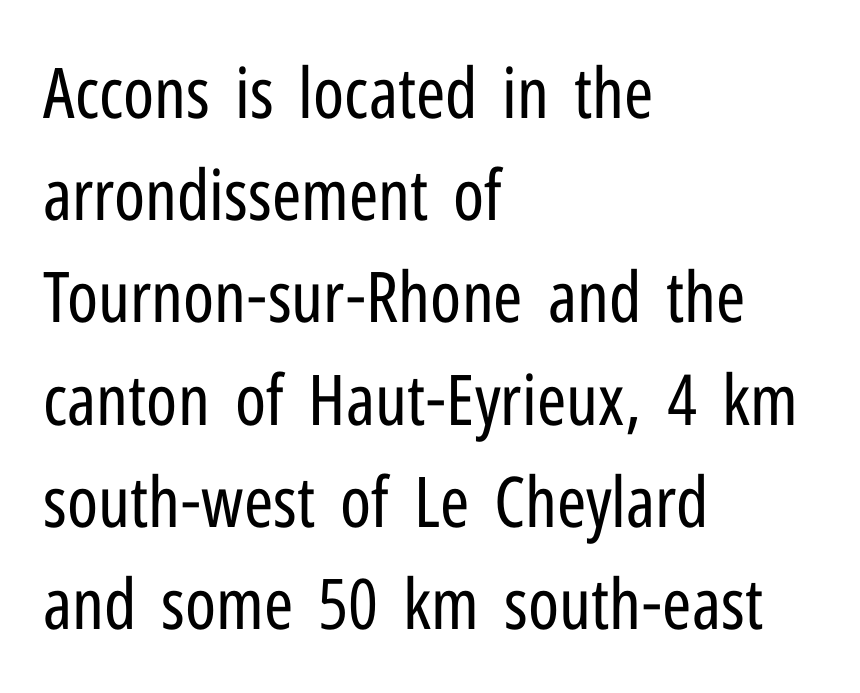
Q: Is the text bold? A: No.
Q: Is the text italic (slanted)? A: No, it is upright.
Q: Is the typeface a serif or a sans-serif typeface? A: Sans-serif.
Q: Is the text underlined? A: No.
Q: How is the paragraph aligned? A: Left-aligned.
Q: Is the spacing between letters normal or unusually wide? A: Normal.
Q: Is the spacing between lines tight, normal or loose? A: Normal.
Q: Width (condensed, normal, or wide)? A: Condensed.
Q: Stroke contrast? A: Low.
Q: x-height? A: Medium.
Q: Monospaced? A: No.
